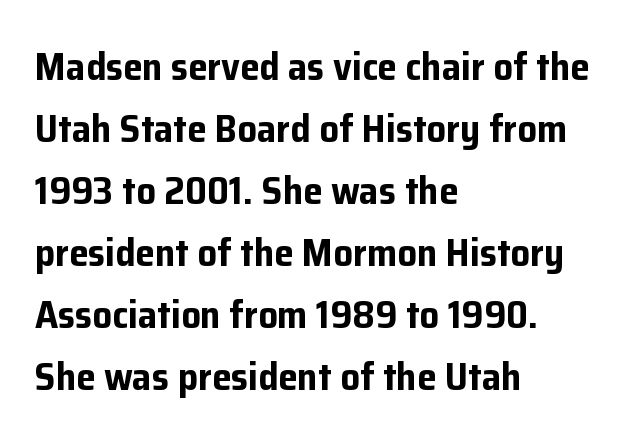
Q: Is the text bold? A: Yes.
Q: Is the text italic (slanted)? A: No, it is upright.
Q: Is the typeface a serif or a sans-serif typeface? A: Sans-serif.
Q: Is the text underlined? A: No.
Q: How is the paragraph aligned? A: Left-aligned.
Q: Is the spacing between letters normal or unusually wide? A: Normal.
Q: Is the spacing between lines tight, normal or loose? A: Normal.
Q: Width (condensed, normal, or wide)? A: Normal.
Q: Stroke contrast? A: Low.
Q: x-height? A: Medium.
Q: Monospaced? A: No.
